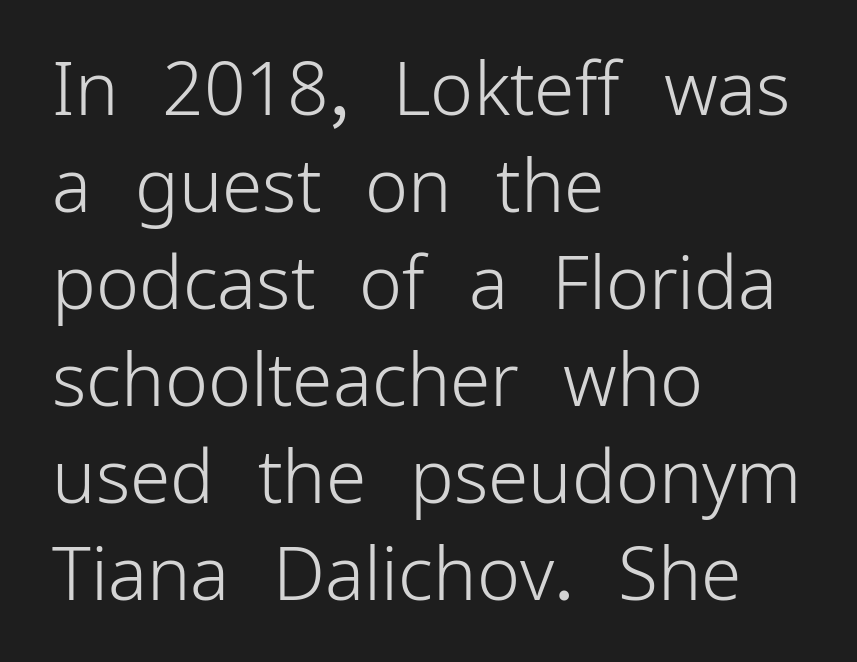
The image shows 73 px light sans-serif type, upright; set left-aligned, normal line spacing (1.33x), normal letter spacing, not underlined; low stroke contrast and a medium x-height.
